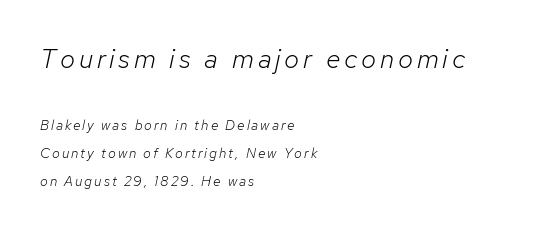
The image shows 27 px text type, italic (leaning right); set left-aligned, loose line spacing (1.99x), not underlined; the first (top) block is 1.93x larger.
